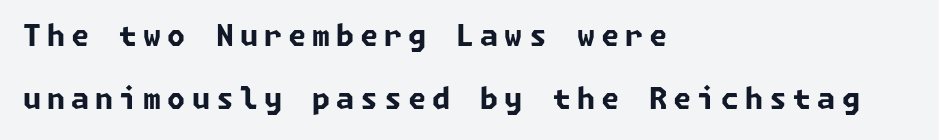
{"serif": "no", "bold": "yes", "weight": "bold", "width": "normal", "stroke_contrast": "low", "x_height": "medium", "underline": "no", "align": "left", "line_spacing": "loose", "line_spacing_ratio": 2.18, "letter_spacing": "wide", "letter_spacing_em": 0.21, "glyph_px": 29}
